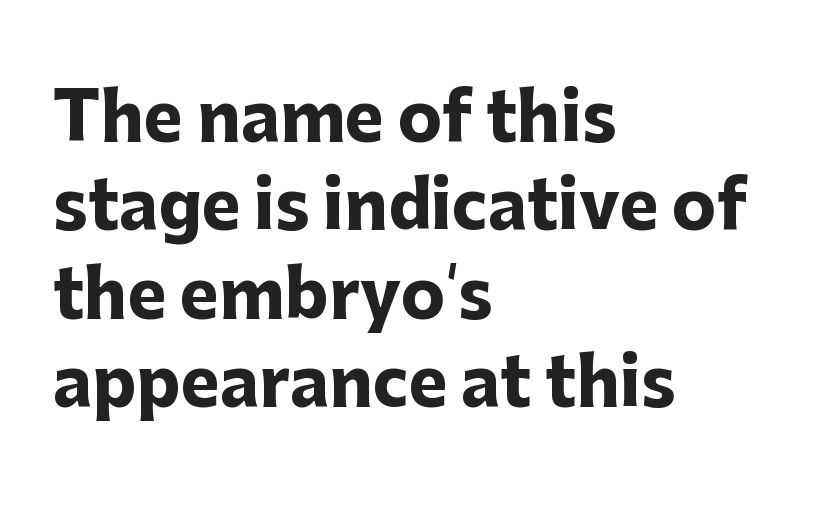
The image shows 66 px heavy sans-serif type, upright; set left-aligned, normal line spacing (1.34x), normal letter spacing, not underlined; low stroke contrast and a medium x-height.
